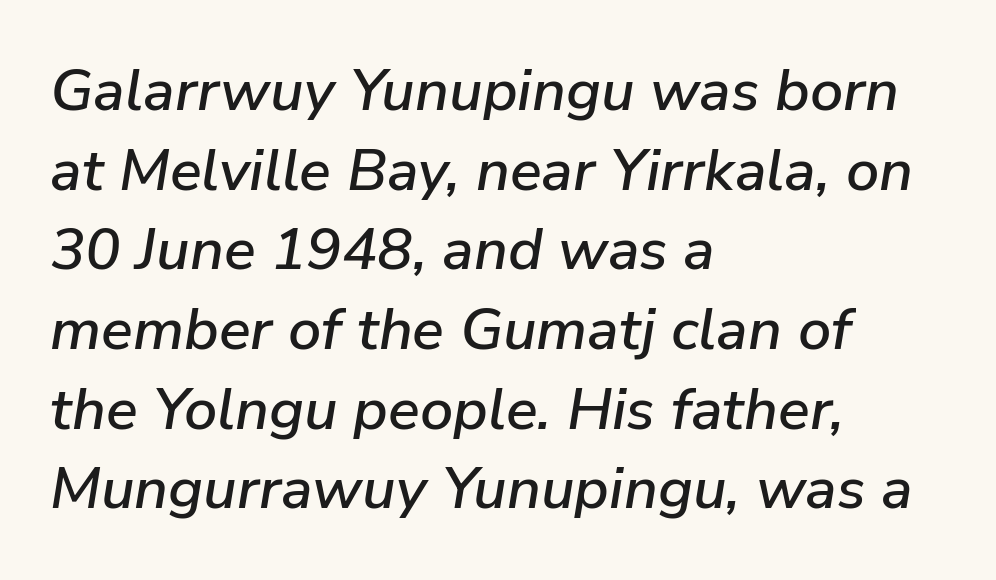
Tracking here is standard; glyphs follow each other at the usual distance. The paragraph shown leans on its left margin. Unmarked baselines from the first word to the last. This block has exactly the height ordinary leading produces.
